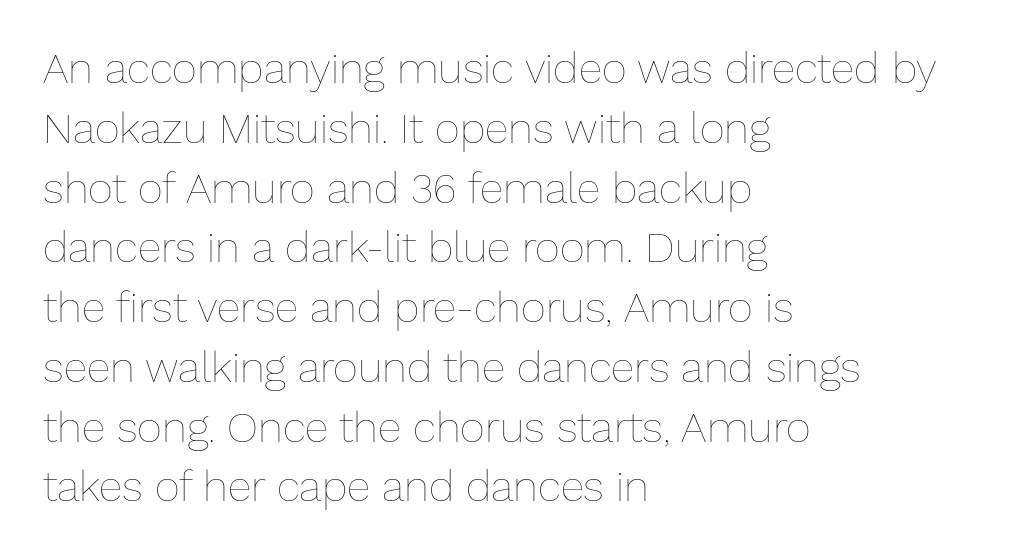
The image shows 43 px thin type, upright; set left-aligned, normal line spacing (1.39x), normal letter spacing, not underlined; low stroke contrast and a medium x-height.
